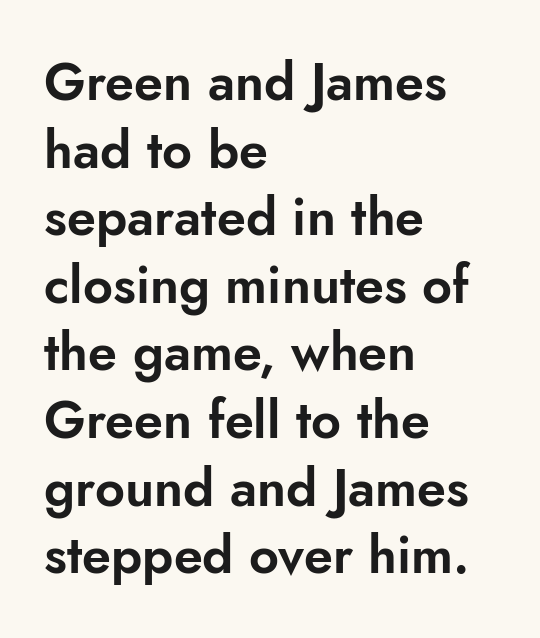
{"serif": "no", "italic": "no", "width": "normal", "stroke_contrast": "low", "x_height": "small", "monospaced": "no", "underline": "no", "align": "left", "line_spacing": "normal", "line_spacing_ratio": 1.3, "letter_spacing": "normal", "letter_spacing_em": 0.0, "glyph_px": 52}
